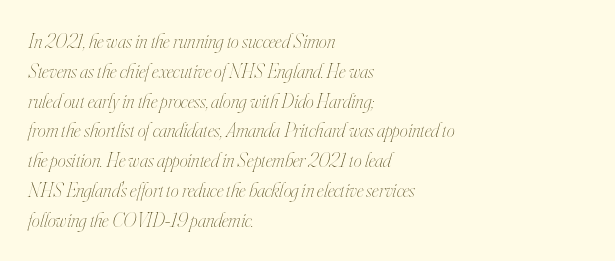
{"italic": "yes", "lean": "right", "slant_degrees": 16, "bold": "no", "underline": "no", "align": "left", "line_spacing": "normal", "line_spacing_ratio": 1.49, "letter_spacing": "normal", "letter_spacing_em": 0.0, "glyph_px": 20}
